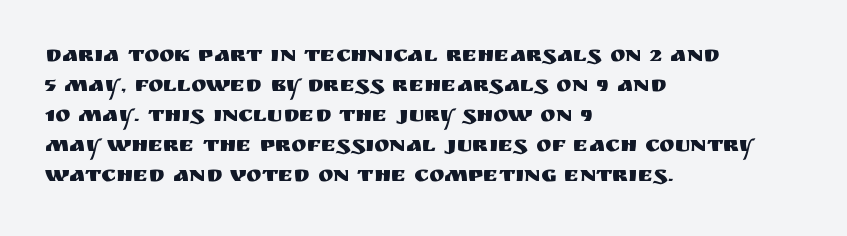
Q: Is the text italic (slanted)? A: No, it is upright.
Q: Is the text underlined? A: No.
Q: How is the paragraph aligned? A: Left-aligned.
Q: Is the spacing between letters normal or unusually wide? A: Normal.
Q: Is the spacing between lines tight, normal or loose? A: Normal.
